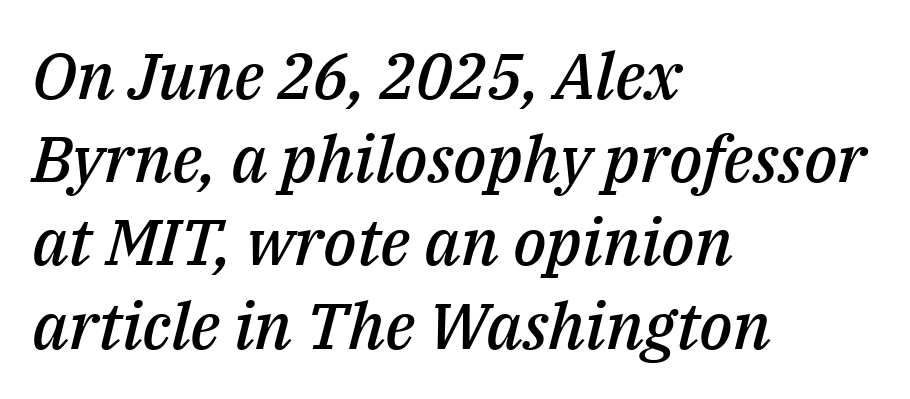
Q: Is the text bold? A: Semi-bold.
Q: Is the text italic (slanted)? A: Yes, it leans right by about 14 degrees.
Q: Is the text underlined? A: No.
Q: How is the paragraph aligned? A: Left-aligned.
Q: Is the spacing between letters normal or unusually wide? A: Normal.
Q: Is the spacing between lines tight, normal or loose? A: Normal.
Q: Width (condensed, normal, or wide)? A: Normal.
Q: Stroke contrast? A: Medium.
Q: x-height? A: Medium.
Q: Monospaced? A: No.
